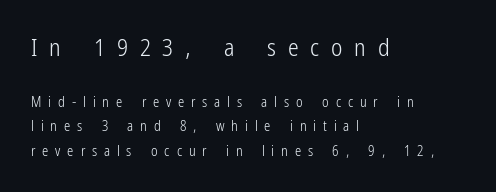
{"italic": "no", "bold": "no", "underline": "no", "align": "left", "line_spacing_ratio": 1.74, "letter_spacing": "wide", "letter_spacing_em": 0.49, "larger_block": "first", "size_ratio": 1.71, "glyph_px": 24}
